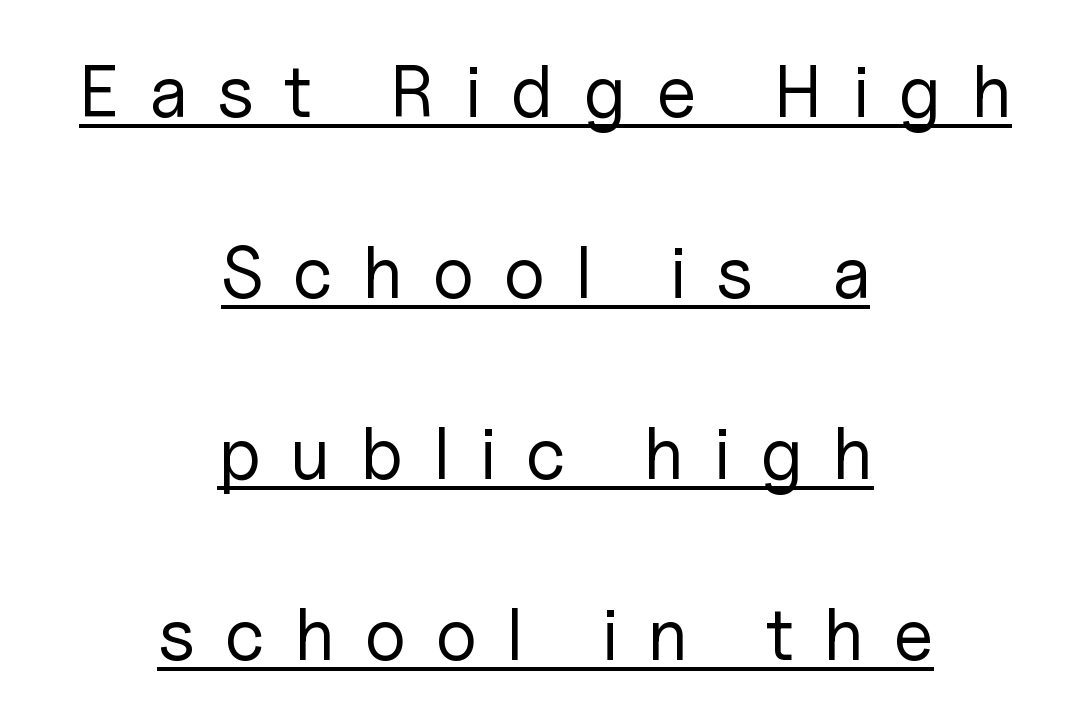
Q: Is the text bold? A: No.
Q: Is the text italic (slanted)? A: No, it is upright.
Q: Is the typeface a serif or a sans-serif typeface? A: Sans-serif.
Q: Is the text underlined? A: Yes.
Q: How is the paragraph aligned? A: Centered.
Q: Is the spacing between letters normal or unusually wide? A: Unusually wide.
Q: Is the spacing between lines tight, normal or loose? A: Loose.
Q: Width (condensed, normal, or wide)? A: Normal.
Q: Stroke contrast? A: Low.
Q: x-height? A: Medium.
Q: Monospaced? A: No.
